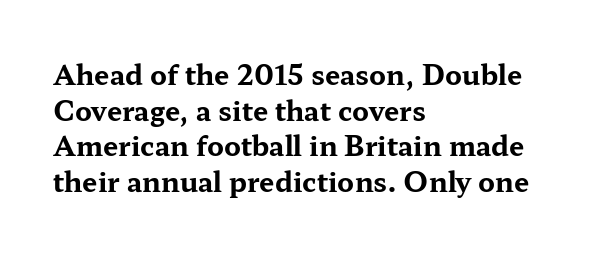
{"italic": "no", "bold": "yes", "underline": "no", "align": "left", "line_spacing": "normal", "line_spacing_ratio": 1.32, "letter_spacing": "normal", "letter_spacing_em": 0.0, "glyph_px": 27}
